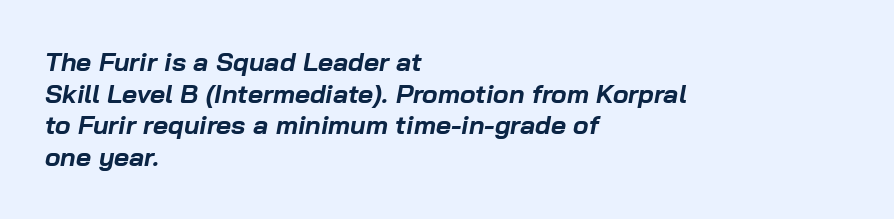
The image shows 26 px bold type, italic (leaning right); set left-aligned, line spacing 1.22x, normal letter spacing, not underlined.
